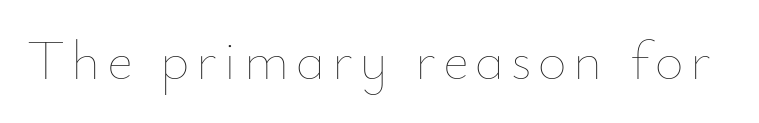
{"italic": "no", "bold": "no", "weight": "thin", "width": "normal", "stroke_contrast": "low", "x_height": "small", "monospaced": "no", "underline": "no", "glyph_px": 56}
